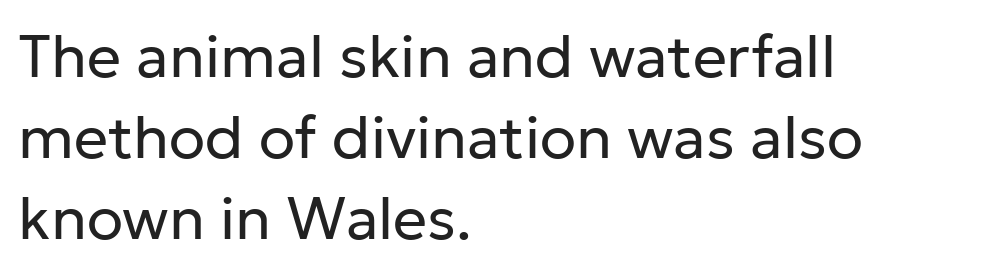
Q: Is the text bold? A: No.
Q: Is the text italic (slanted)? A: No, it is upright.
Q: Is the typeface a serif or a sans-serif typeface? A: Sans-serif.
Q: Is the text underlined? A: No.
Q: How is the paragraph aligned? A: Left-aligned.
Q: Is the spacing between letters normal or unusually wide? A: Normal.
Q: Is the spacing between lines tight, normal or loose? A: Normal.
Q: Width (condensed, normal, or wide)? A: Normal.
Q: Stroke contrast? A: Low.
Q: x-height? A: Medium.
Q: Monospaced? A: No.
